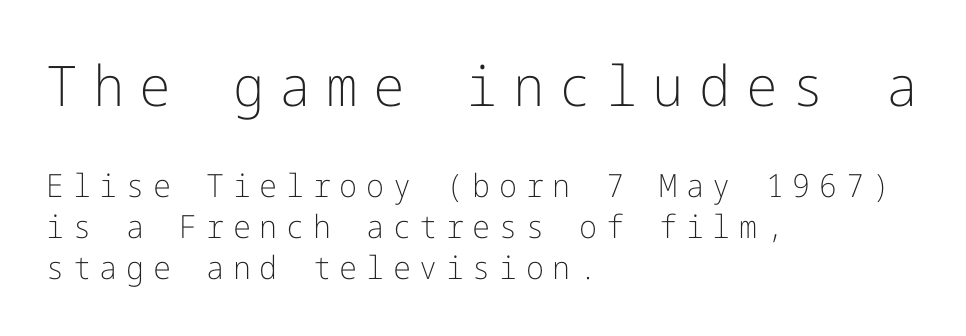
{"serif": "no", "italic": "no", "bold": "no", "weight": "light", "width": "normal", "stroke_contrast": "low", "x_height": "medium", "underline": "no", "align": "left", "line_spacing": "normal", "line_spacing_ratio": 1.28, "letter_spacing": "wide", "letter_spacing_em": 0.27, "larger_block": "first", "size_ratio": 1.75, "glyph_px": 56}
